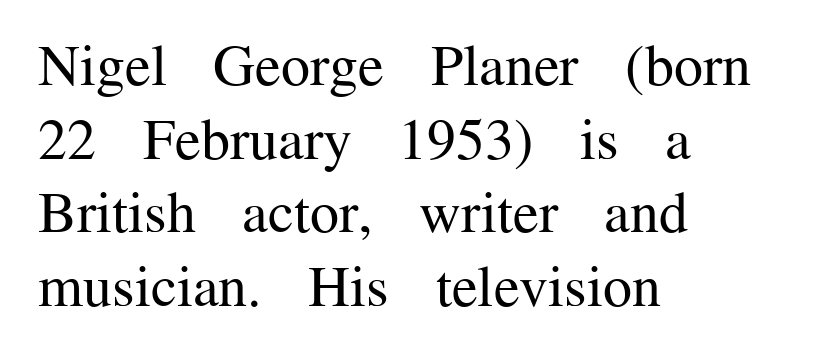
No letter is thick-stroked: the sample isn't bold. Interline gaps are of average width in this sample. The specimen reads as upright at a glance. Yep, those are serifs on the letters. You could not count columns in this text — the font is proportionally spaced. If you drew a ruler down the left edge, every line would touch it.
